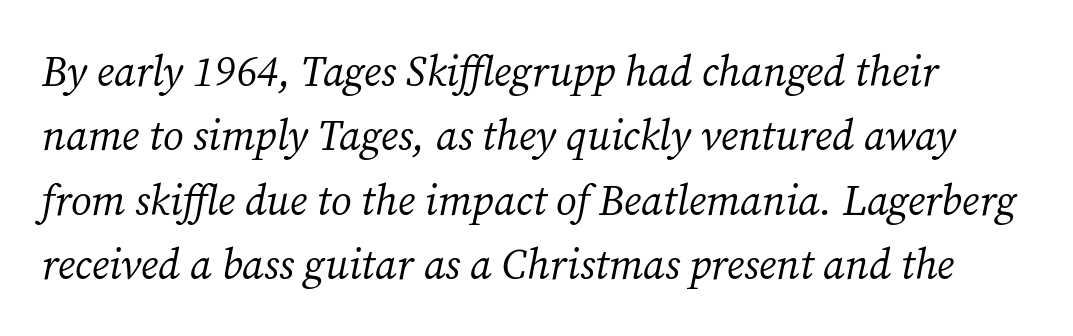
{"serif": "yes", "italic": "yes", "lean": "right", "slant_degrees": 12, "bold": "no", "weight": "regular", "width": "normal", "stroke_contrast": "medium", "x_height": "medium", "monospaced": "no", "underline": "no", "line_spacing": "normal", "line_spacing_ratio": 1.53, "letter_spacing": "normal", "letter_spacing_em": 0.0, "glyph_px": 42}
